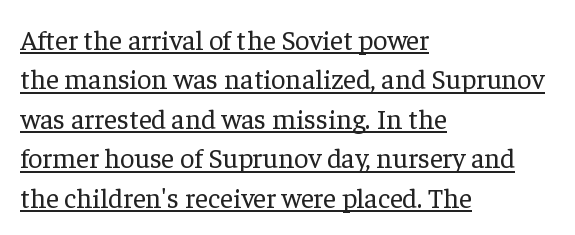
Letterform terminals end in serifs throughout the passage. If you drew a ruler down the left edge, every line would touch it. Compared with a typical body face, this is equally light or lighter still. The line-height multiplier appears to be the usual default.
